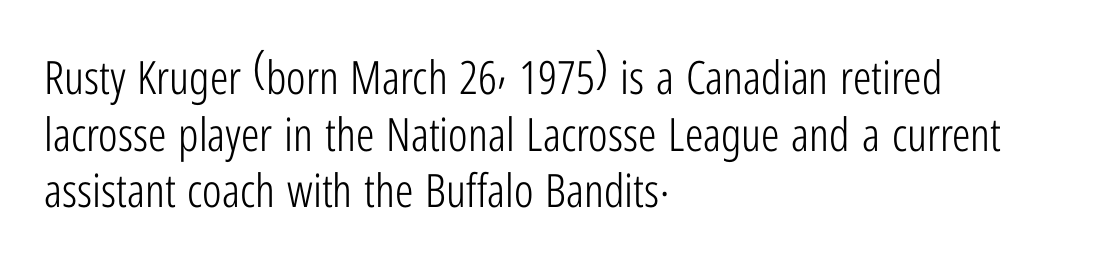
There is no visible air inserted between adjacent glyphs. Unlike a traditional serif, this face leaves its strokes unadorned. The typeface has the unassuming heft of standard copy or less. Each letter keeps its own natural width here, so spacing adapts to shape.
